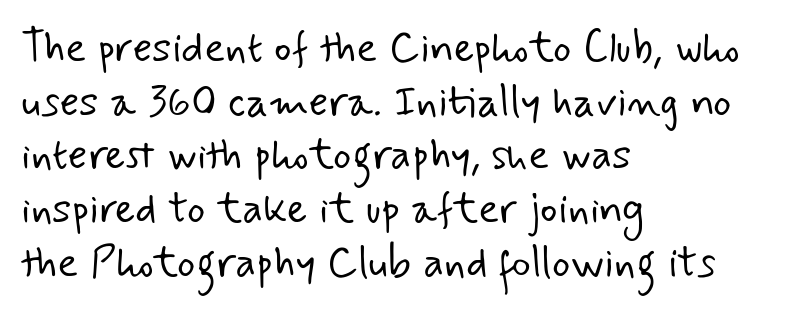
The image shows 43 px light sans-serif type; set left-aligned, normal line spacing (1.25x), normal letter spacing, not underlined; low stroke contrast and a small x-height.
